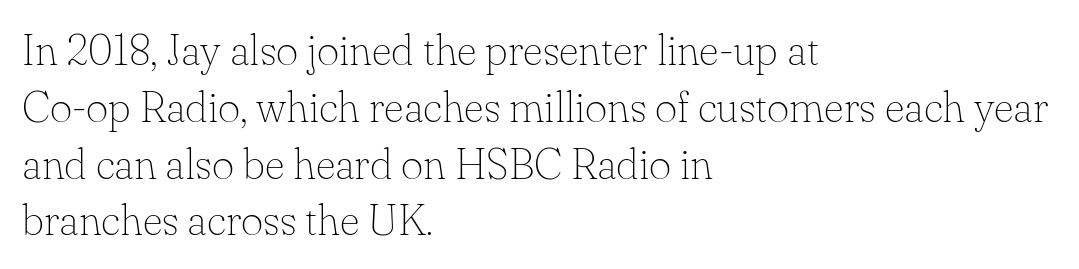
{"serif": "yes", "italic": "no", "bold": "no", "weight": "thin", "width": "normal", "stroke_contrast": "low", "x_height": "small", "monospaced": "no", "underline": "no", "align": "left", "line_spacing": "normal", "line_spacing_ratio": 1.32, "letter_spacing": "normal", "letter_spacing_em": 0.0, "glyph_px": 43}
